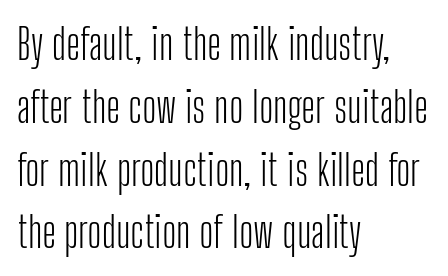
Q: Is the text bold? A: No.
Q: Is the text italic (slanted)? A: No, it is upright.
Q: Is the typeface a serif or a sans-serif typeface? A: Sans-serif.
Q: Is the text underlined? A: No.
Q: How is the paragraph aligned? A: Left-aligned.
Q: Is the spacing between letters normal or unusually wide? A: Normal.
Q: Is the spacing between lines tight, normal or loose? A: Normal.
Q: Width (condensed, normal, or wide)? A: Condensed.
Q: Stroke contrast? A: Low.
Q: x-height? A: Medium.
Q: Monospaced? A: No.
